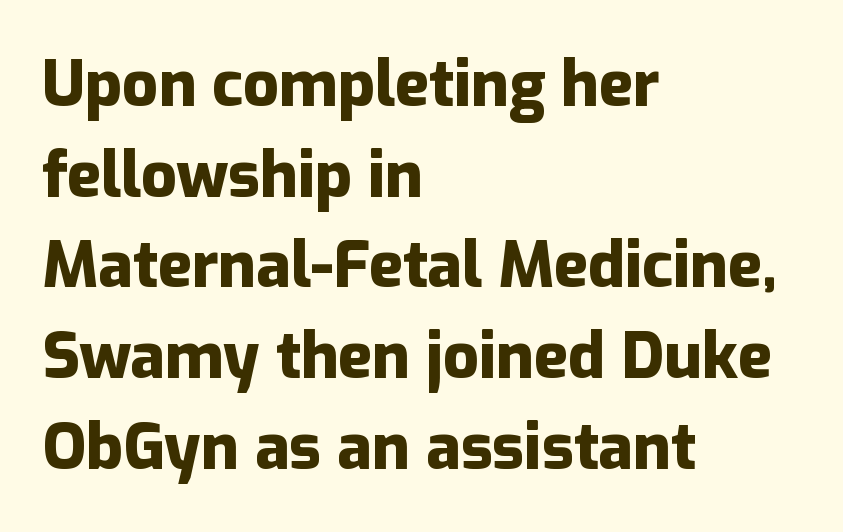
The passage shown is emphatically bold. This sample uses plain, unmodified letter spacing. Designer's note — italics off, roman on. The paragraph has a hard left edge and a soft right edge.
